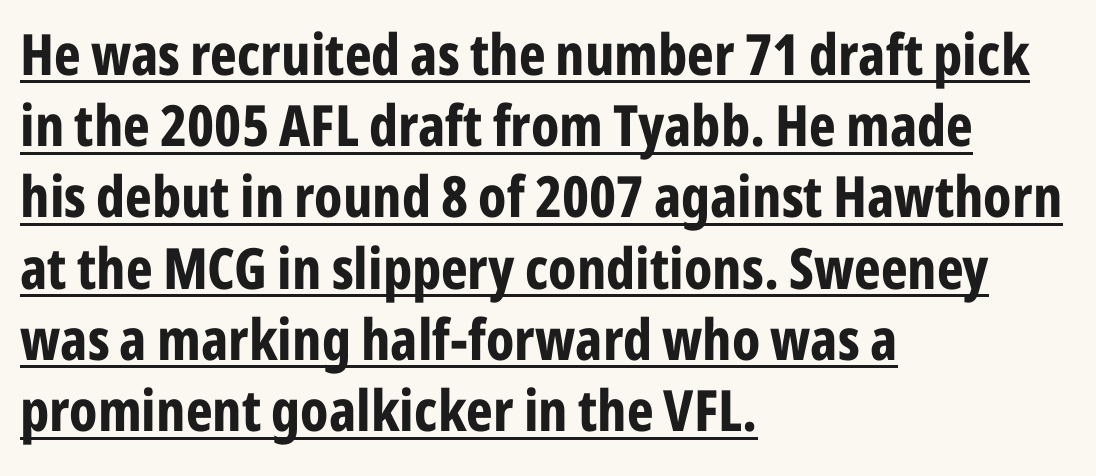
The image shows 57 px bold, condensed sans-serif type, upright; set left-aligned, normal line spacing (1.25x), normal letter spacing, underlined; low stroke contrast and a medium x-height.
